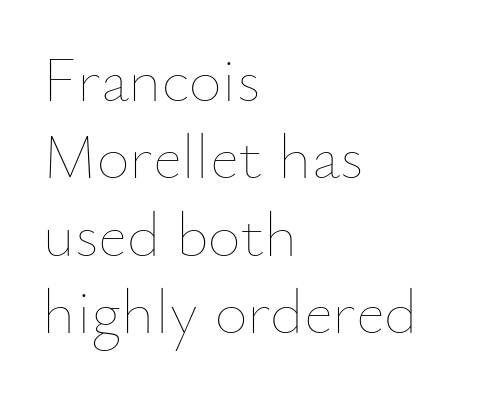
The strip under each line holds only bare page. You could call the tracking neutral — neither tight nor loose. These lines were composed using upright roman letters. These glyphs show unthickened strokes, regular width or finer. Here the designer chose a conventional face with non-uniform glyph widths. The paragraph shown leans on its left margin.
